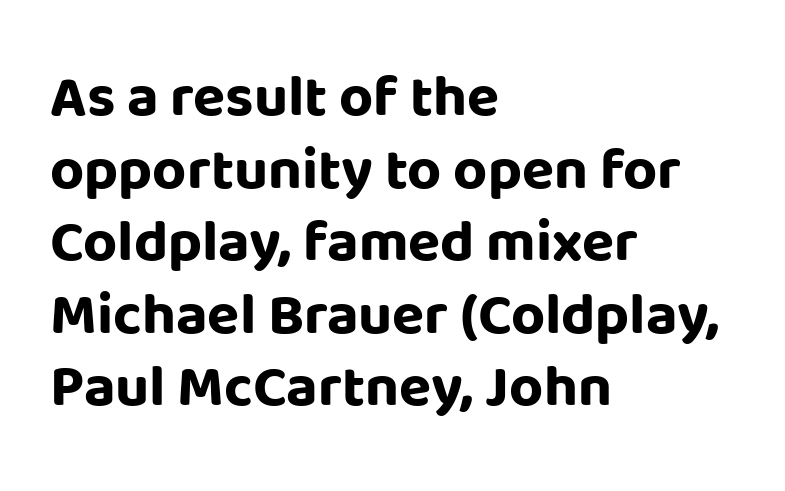
{"serif": "no", "italic": "no", "bold": "yes", "weight": "bold", "width": "normal", "stroke_contrast": "low", "x_height": "large", "monospaced": "no", "underline": "no", "align": "left", "line_spacing_ratio": 1.23, "letter_spacing": "normal", "letter_spacing_em": 0.0, "glyph_px": 59}
